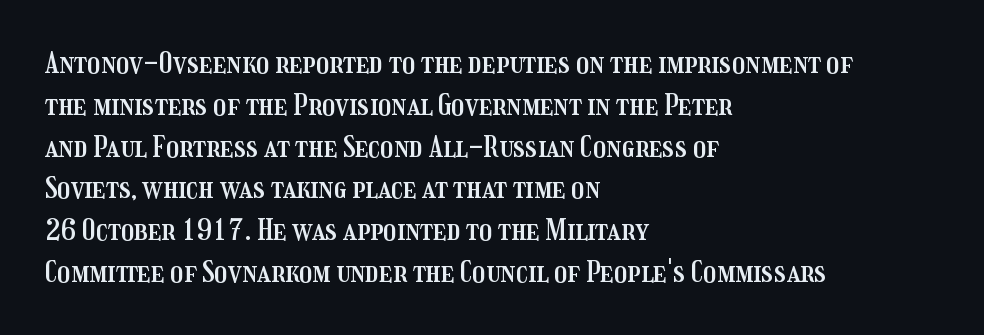
{"italic": "no", "width": "condensed", "stroke_contrast": "medium", "x_height": "medium", "monospaced": "no", "underline": "no", "align": "left", "line_spacing": "normal", "line_spacing_ratio": 1.44, "letter_spacing": "normal", "letter_spacing_em": 0.0, "glyph_px": 29}
